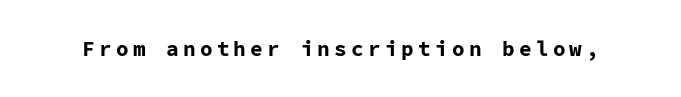
{"italic": "no", "bold": "yes", "underline": "no", "letter_spacing": "wide", "letter_spacing_em": 0.2, "glyph_px": 21}
